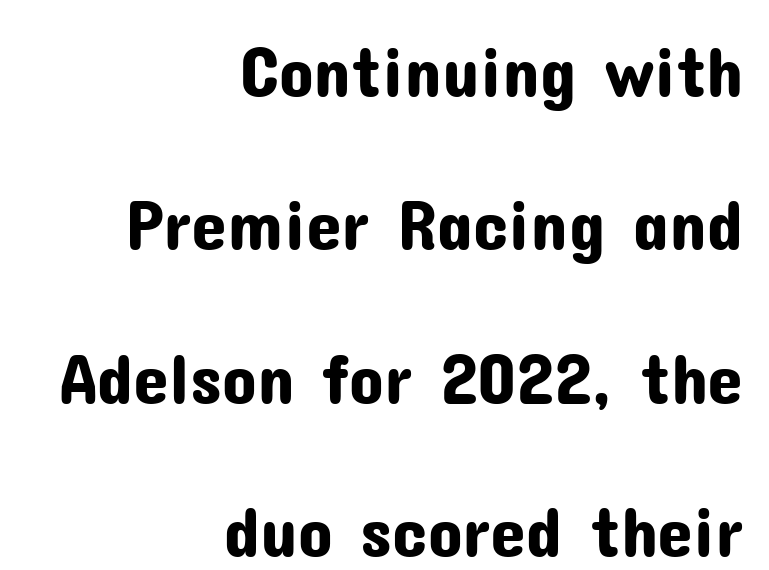
Q: Is the text italic (slanted)? A: No, it is upright.
Q: Is the typeface a serif or a sans-serif typeface? A: Sans-serif.
Q: Is the text underlined? A: No.
Q: How is the paragraph aligned? A: Right-aligned.
Q: Is the spacing between letters normal or unusually wide? A: Normal.
Q: Is the spacing between lines tight, normal or loose? A: Loose.
Q: Width (condensed, normal, or wide)? A: Normal.
Q: Stroke contrast? A: Low.
Q: x-height? A: Medium.
Q: Monospaced? A: No.
